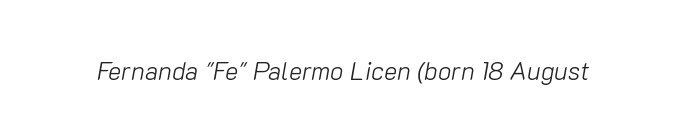
Q: Is the text bold? A: No.
Q: Is the text italic (slanted)? A: Yes, it leans right by about 10 degrees.
Q: Is the text underlined? A: No.
Q: Is the spacing between letters normal or unusually wide? A: Normal.
